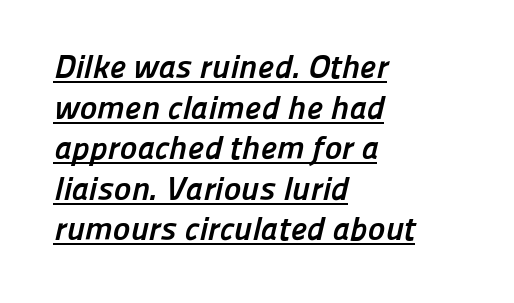
{"serif": "no", "bold": "yes", "weight": "semibold", "width": "normal", "stroke_contrast": "low", "x_height": "medium", "monospaced": "no", "underline": "yes", "align": "left", "line_spacing_ratio": 1.23, "letter_spacing": "normal", "letter_spacing_em": 0.0, "glyph_px": 33}
